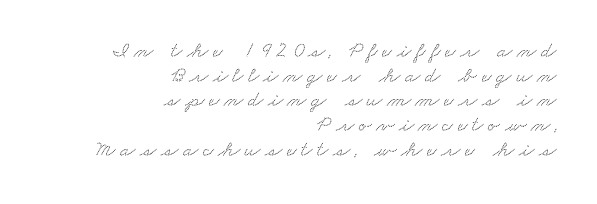
The setting favours the right margin, as signatures and pull-quotes sometimes do. Anything drawn beneath the words? Only blank space. Letter spacing: wide. Summary of vertical rhythm: compact, with narrow interline spacing.
